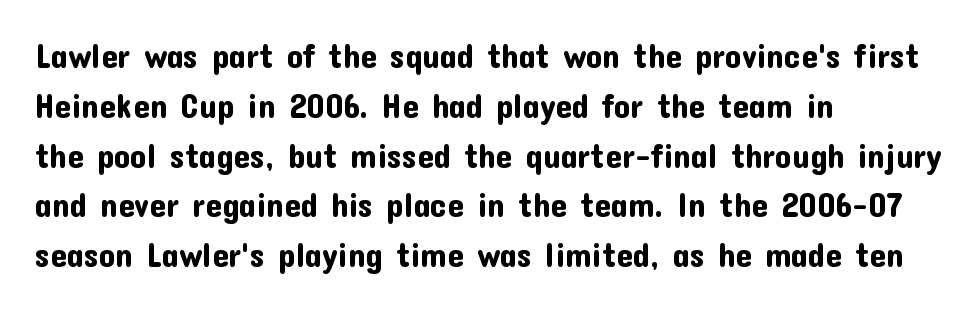
The image shows 33 px sans-serif type, upright; set left-aligned, normal line spacing (1.51x), normal letter spacing, not underlined; low stroke contrast and a medium x-height.
